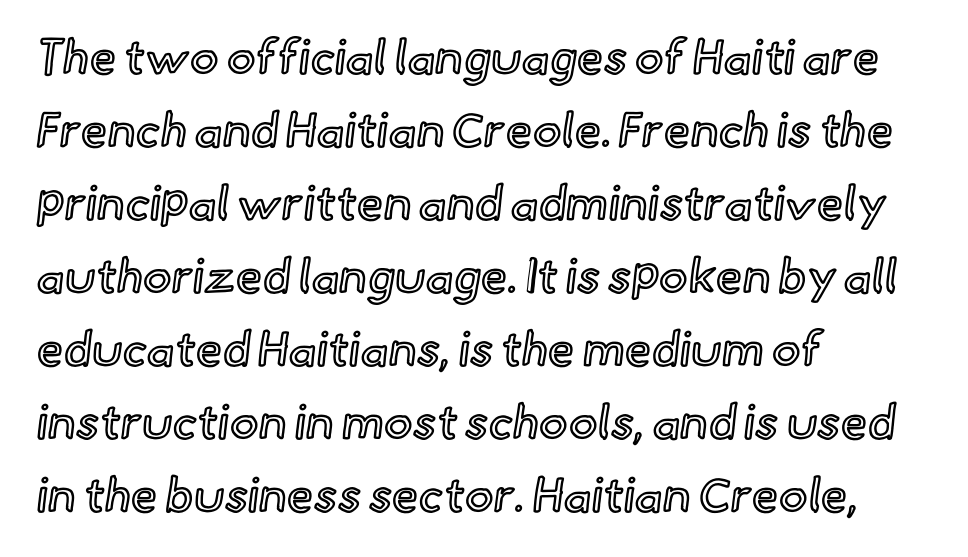
The lines sit at an ordinary, default distance from one another. Looks like regular typesetting: each glyph gets only the width it needs. Only glyphs here, with clear space below each row. Short and long lines alike share a common starting point at left.
